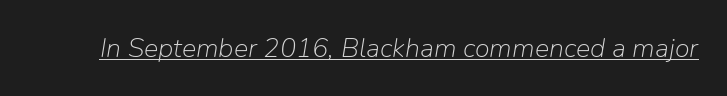
Q: Is the text bold? A: No.
Q: Is the text italic (slanted)? A: Yes, it leans right by about 9 degrees.
Q: Is the text underlined? A: Yes.
Q: Is the spacing between letters normal or unusually wide? A: Normal.
